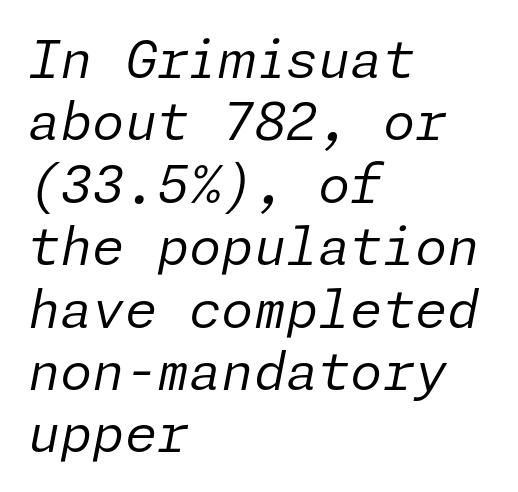
{"italic": "yes", "lean": "right", "slant_degrees": 11, "bold": "no", "weight": "regular", "width": "normal", "stroke_contrast": "low", "x_height": "medium", "underline": "no", "align": "left", "line_spacing_ratio": 1.2, "letter_spacing": "normal", "letter_spacing_em": 0.0, "glyph_px": 52}
